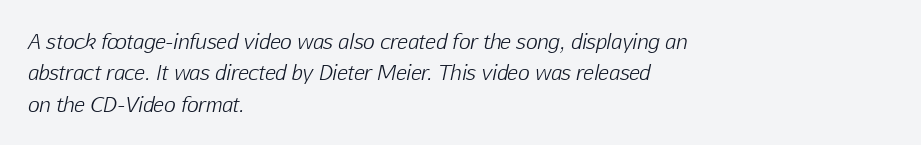
The cut favours lightness, reaching ordinary text weight at its darkest. Italic? Definitely — the glyphs are oblique. Quick note: underline off. Where is the straight margin? On the left. A normal amount of white space separates one row of letters from the next.
